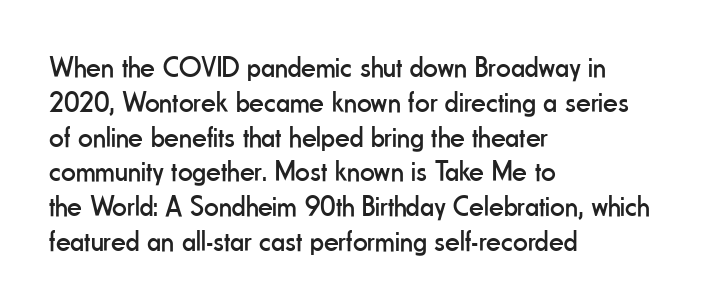
Are there feet on the stems? There aren't — it's a sans. Horizontal alignment here is leftward, the default for most running prose. Weight: in the light-to-regular range. Descender tails drop into unmarked territory. No italicization has been applied; the sample stays upright. Spacing verdict: proportional, widths tailored to each character.
